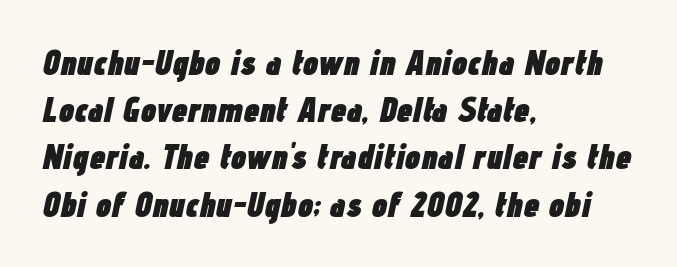
{"italic": "yes", "lean": "right", "slant_degrees": 12, "bold": "yes", "weight": "heavy", "width": "condensed", "stroke_contrast": "low", "x_height": "medium", "monospaced": "no", "underline": "no", "align": "left", "line_spacing": "normal", "line_spacing_ratio": 1.35, "letter_spacing": "normal", "letter_spacing_em": 0.0, "glyph_px": 35}
